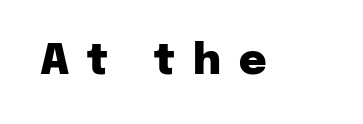
{"serif": "no", "italic": "no", "bold": "yes", "weight": "heavy", "width": "normal", "stroke_contrast": "low", "x_height": "medium", "monospaced": "no", "underline": "no", "letter_spacing": "wide", "letter_spacing_em": 0.42, "glyph_px": 42}
